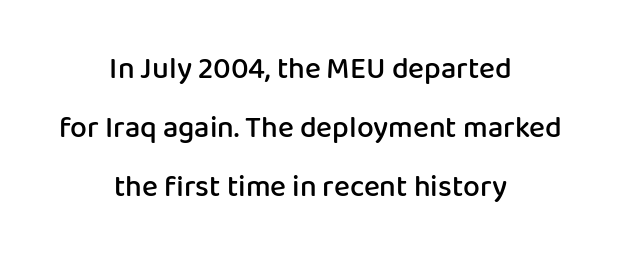
{"serif": "no", "italic": "no", "bold": "semi", "weight": "semibold", "width": "normal", "stroke_contrast": "low", "x_height": "medium", "monospaced": "no", "underline": "no", "align": "center", "line_spacing": "loose", "line_spacing_ratio": 1.96, "letter_spacing": "normal", "letter_spacing_em": 0.0, "glyph_px": 30}
